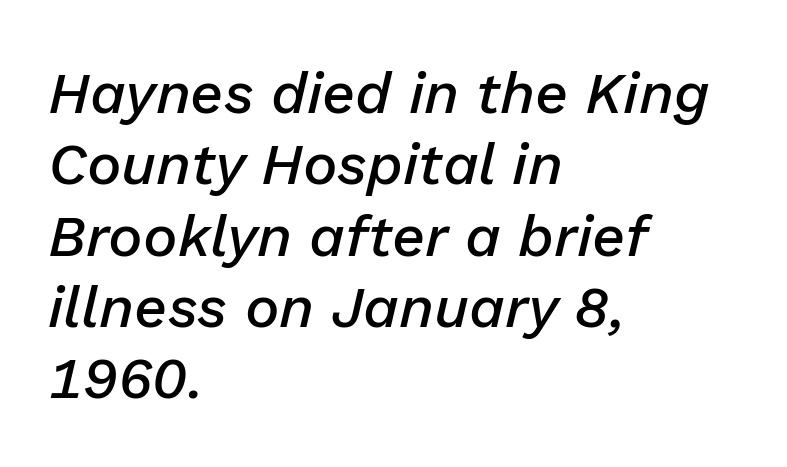
{"italic": "yes", "lean": "right", "slant_degrees": 13, "bold": "semi", "weight": "semibold", "width": "normal", "stroke_contrast": "low", "x_height": "medium", "monospaced": "no", "underline": "no", "align": "left", "line_spacing_ratio": 1.23, "letter_spacing": "normal", "letter_spacing_em": 0.0, "glyph_px": 58}
